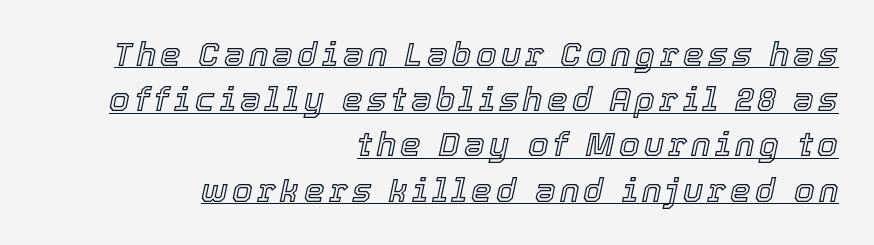
Q: Is the text italic (slanted)? A: Yes, it leans right by about 12 degrees.
Q: Is the text underlined? A: Yes.
Q: How is the paragraph aligned? A: Right-aligned.
Q: Is the spacing between lines tight, normal or loose? A: Normal.
Q: Width (condensed, normal, or wide)? A: Normal.
Q: x-height? A: Medium.
Q: Monospaced? A: No.
